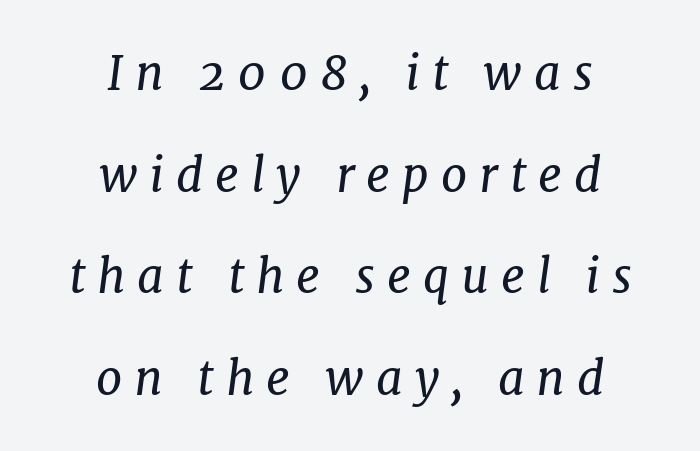
The rendering inserts visible extra space after every character. Posture: slanted. This is serif lettering, the kind often seen in printed books. Summary of weight: not heavy and not bold. The space directly below the letters is spotless. Leftover space on each line is divided equally before and after the words.
